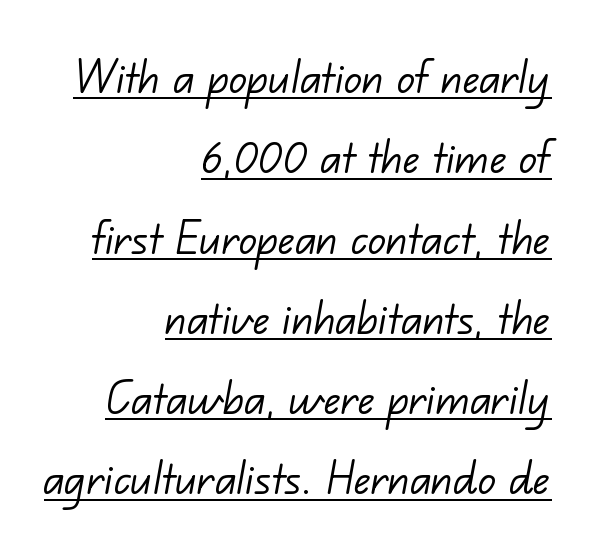
Q: Is the text bold? A: No.
Q: Is the typeface a serif or a sans-serif typeface? A: Sans-serif.
Q: Is the text underlined? A: Yes.
Q: How is the paragraph aligned? A: Right-aligned.
Q: Is the spacing between letters normal or unusually wide? A: Normal.
Q: Is the spacing between lines tight, normal or loose? A: Normal.
Q: Width (condensed, normal, or wide)? A: Normal.
Q: Stroke contrast? A: Low.
Q: x-height? A: Small.
Q: Monospaced? A: No.
